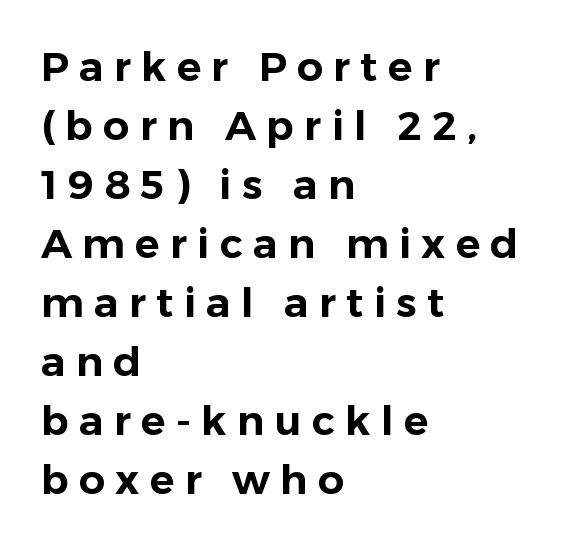
Q: Is the text italic (slanted)? A: No, it is upright.
Q: Is the typeface a serif or a sans-serif typeface? A: Sans-serif.
Q: Is the text underlined? A: No.
Q: How is the paragraph aligned? A: Left-aligned.
Q: Is the spacing between letters normal or unusually wide? A: Unusually wide.
Q: Is the spacing between lines tight, normal or loose? A: Normal.
Q: Width (condensed, normal, or wide)? A: Normal.
Q: Stroke contrast? A: Low.
Q: x-height? A: Medium.
Q: Monospaced? A: No.
